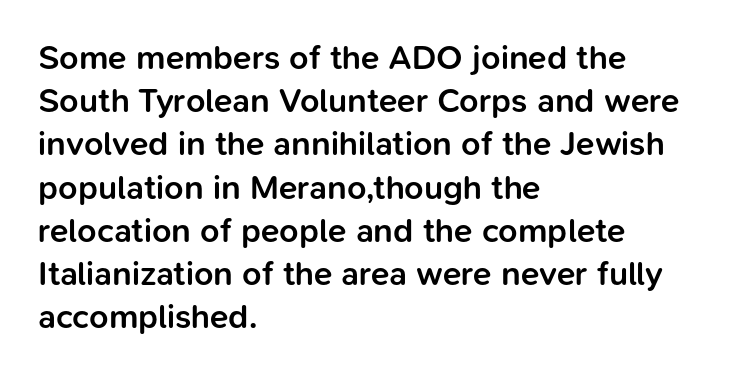
{"serif": "no", "italic": "no", "bold": "semi", "weight": "semibold", "width": "normal", "stroke_contrast": "low", "x_height": "medium", "monospaced": "no", "underline": "no", "align": "left", "line_spacing": "normal", "line_spacing_ratio": 1.27, "letter_spacing": "normal", "letter_spacing_em": 0.0, "glyph_px": 34}
